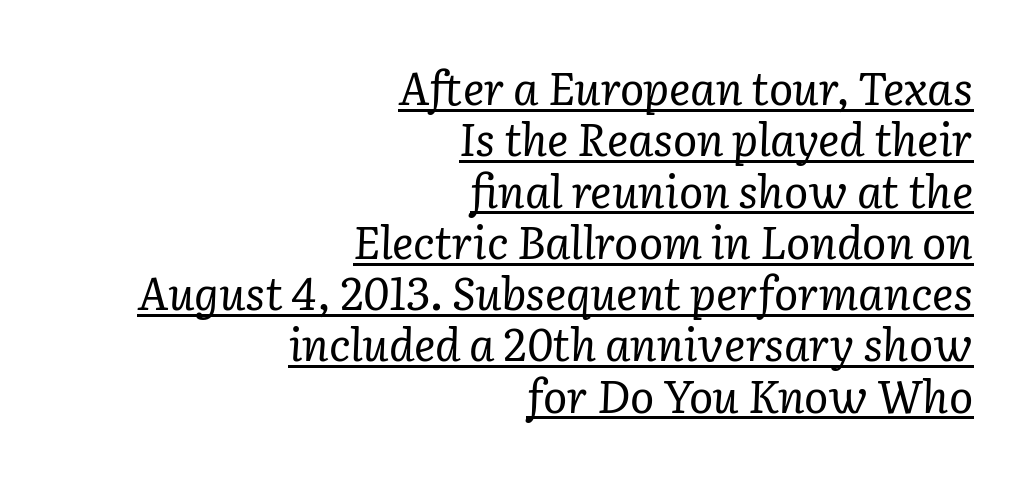
{"serif": "yes", "italic": "yes", "lean": "right", "slant_degrees": 2, "bold": "no", "weight": "regular", "width": "normal", "stroke_contrast": "low", "x_height": "medium", "monospaced": "no", "underline": "yes", "align": "right", "line_spacing": "tight", "line_spacing_ratio": 1.14, "letter_spacing": "normal", "letter_spacing_em": 0.0, "glyph_px": 45}
